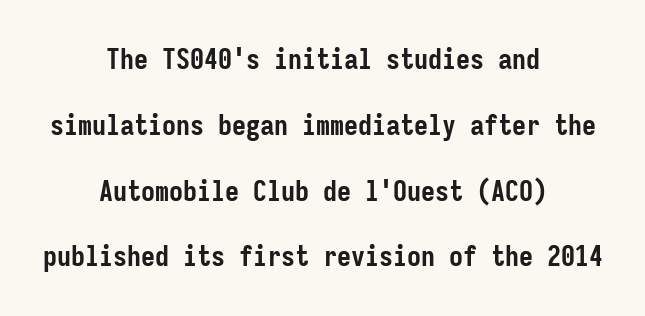
{"serif": "no", "italic": "no", "bold": "yes", "weight": "semibold", "width": "condensed", "stroke_contrast": "low", "x_height": "medium", "monospaced": "yes", "underline": "no", "align": "center", "line_spacing": "loose", "line_spacing_ratio": 2.35, "letter_spacing": "normal", "letter_spacing_em": 0.0, "glyph_px": 28}
